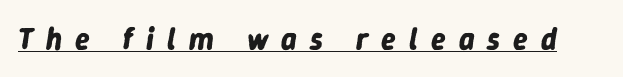
The image shows 30 px bold type, italic (leaning right); set unusually wide letter spacing (+0.43 em), underlined; low stroke contrast and a medium x-height.
